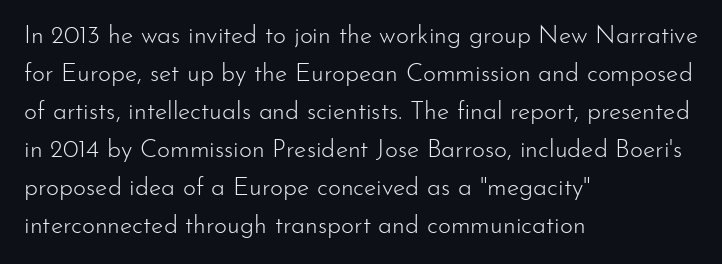
The font's upright variant was chosen for this text. The specimen omits any rule beneath the text block's lines. All the whitespace from short lines collects on the right. Tracking here is standard; glyphs follow each other at the usual distance.
